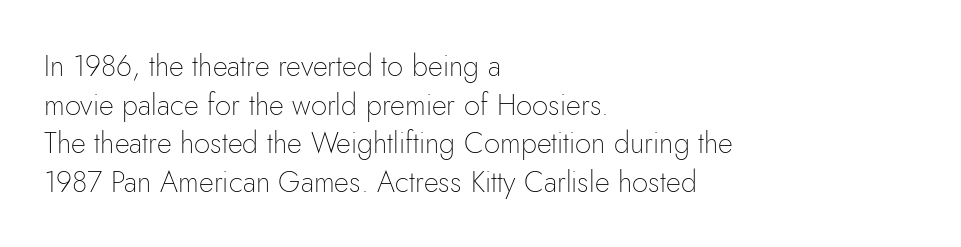
Q: Is the text bold? A: No.
Q: Is the text italic (slanted)? A: No, it is upright.
Q: Is the typeface a serif or a sans-serif typeface? A: Sans-serif.
Q: Is the text underlined? A: No.
Q: How is the paragraph aligned? A: Left-aligned.
Q: Is the spacing between letters normal or unusually wide? A: Normal.
Q: Is the spacing between lines tight, normal or loose? A: Normal.
Q: Width (condensed, normal, or wide)? A: Normal.
Q: Stroke contrast? A: Low.
Q: x-height? A: Small.
Q: Monospaced? A: No.
